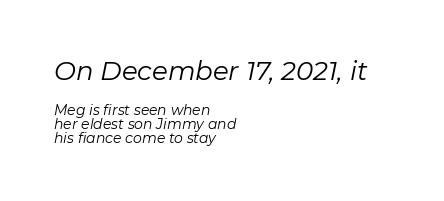
Q: Is the text bold? A: No.
Q: Is the text italic (slanted)? A: Yes, it leans right by about 11 degrees.
Q: Is the text underlined? A: No.
Q: How is the paragraph aligned? A: Left-aligned.
Q: Is the spacing between letters normal or unusually wide? A: Normal.
Q: Is the spacing between lines tight, normal or loose? A: Tight.
Q: Which block of text is set in a larger size, the first (top) or the second (bottom)? A: The first (top) one.
